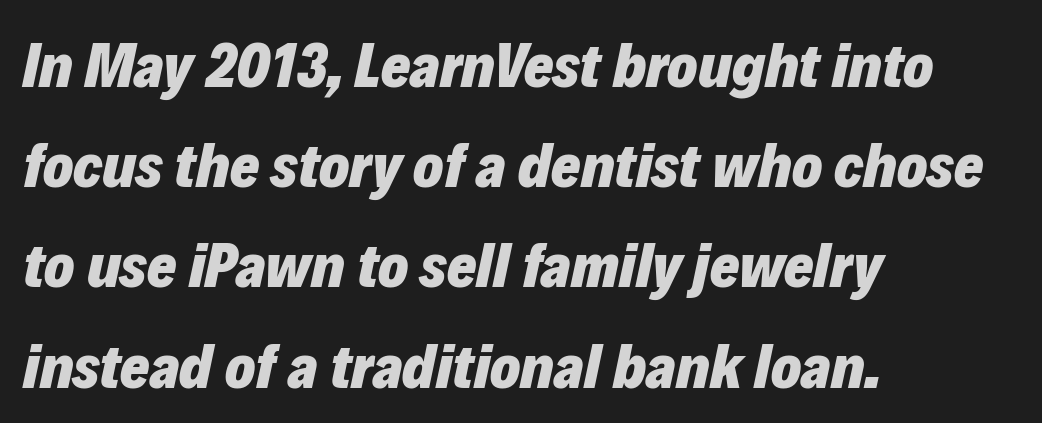
Varying glyph widths throughout — classic text-font behaviour. These lines were composed using italics. A typesetter would call this leading conventional body-copy spacing. Chunky letters — that's bold for sure.
